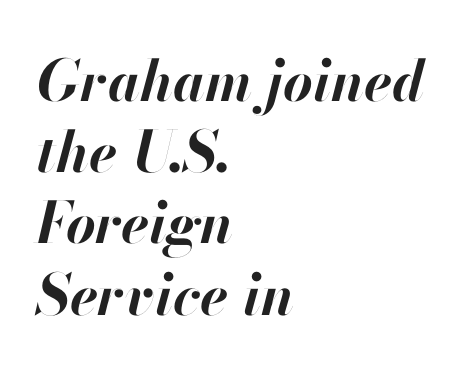
The image shows 57 px bold type, italic (leaning right); set left-aligned, normal line spacing (1.25x), normal letter spacing, not underlined; high stroke contrast and a small x-height.
